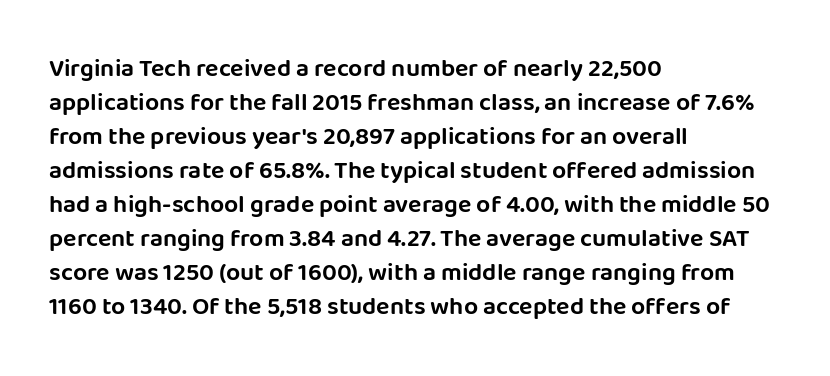
{"italic": "no", "underline": "no", "align": "left", "line_spacing": "normal", "line_spacing_ratio": 1.36, "letter_spacing": "normal", "letter_spacing_em": 0.0, "glyph_px": 25}
